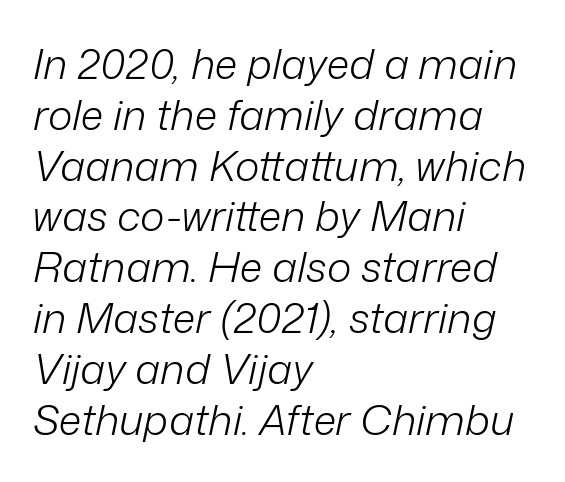
The image shows 42 px light type, italic (leaning right); set left-aligned, line spacing 1.21x, normal letter spacing, not underlined; low stroke contrast and a medium x-height.
